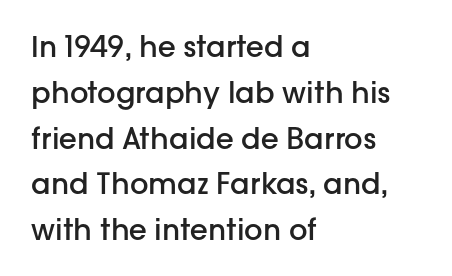
The image shows 29 px semibold sans-serif type, upright; set left-aligned, normal line spacing (1.58x), normal letter spacing, not underlined; low stroke contrast and a medium x-height.
